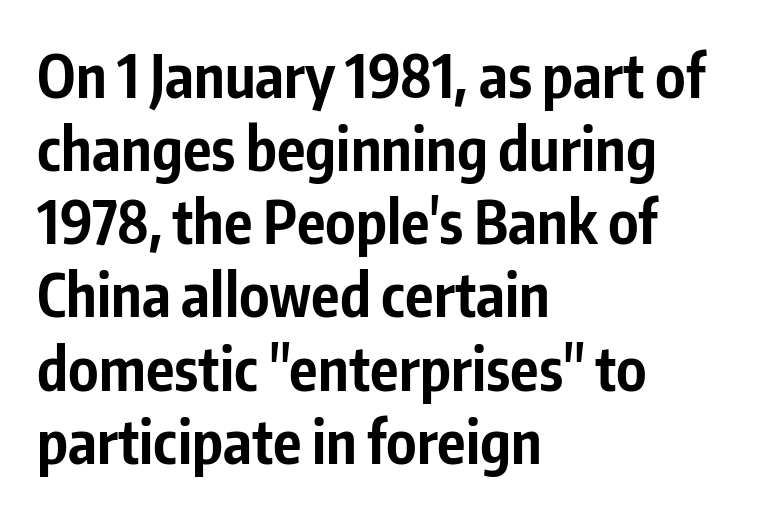
Descenders hang freely into open space. Posture: straight, roman, zero tilt. Font category for this specimen: sans-serif. These words are printed bold, with thick strokes throughout. The horizontal fit of the characters is conventional and even. The face used here is proportionally spaced, like ordinary book or web type.
